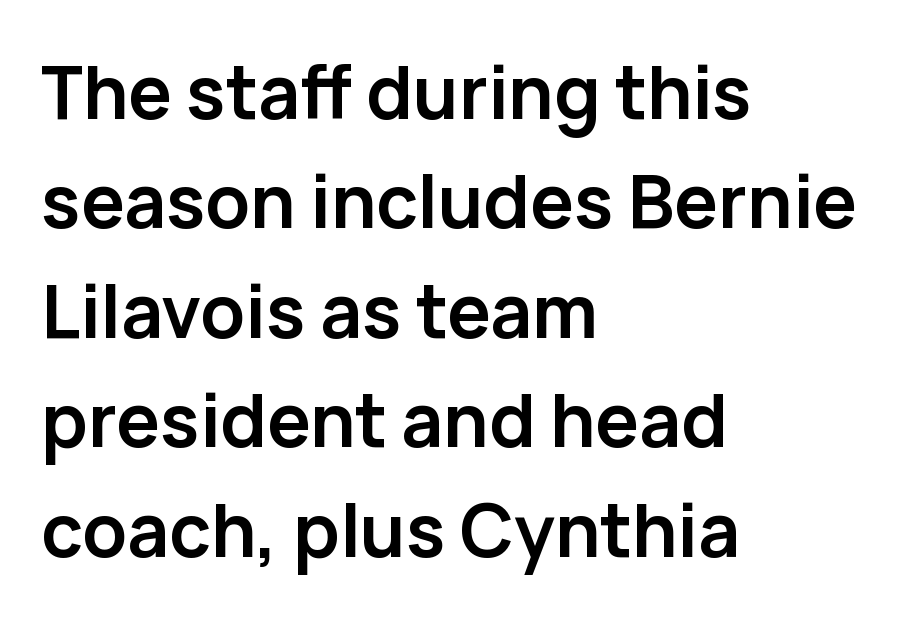
{"serif": "no", "italic": "no", "bold": "yes", "weight": "semibold", "width": "normal", "stroke_contrast": "low", "x_height": "medium", "monospaced": "no", "underline": "no", "align": "left", "line_spacing": "normal", "line_spacing_ratio": 1.5, "letter_spacing": "normal", "letter_spacing_em": 0.0, "glyph_px": 73}
